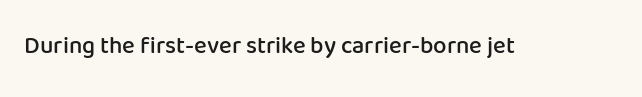
Q: Is the text bold? A: Semi-bold.
Q: Is the text italic (slanted)? A: No, it is upright.
Q: Is the text underlined? A: No.
Q: Is the spacing between letters normal or unusually wide? A: Normal.
